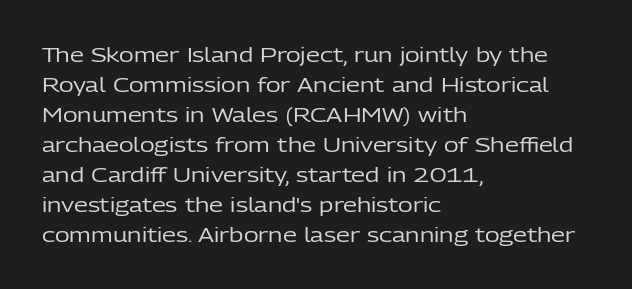
The image shows 20 px text type, upright; set left-aligned, normal line spacing (1.5x), normal letter spacing, not underlined.
